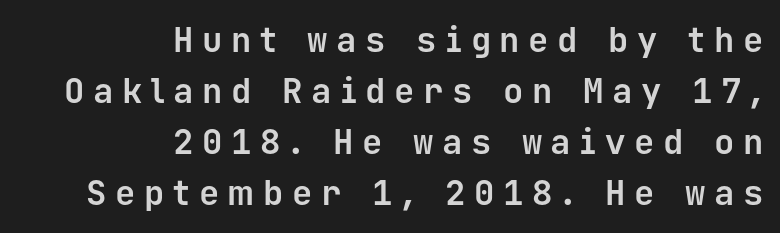
{"serif": "no", "italic": "no", "bold": "yes", "weight": "bold", "width": "normal", "stroke_contrast": "low", "x_height": "medium", "monospaced": "yes", "underline": "no", "align": "right", "line_spacing": "normal", "line_spacing_ratio": 1.5, "letter_spacing": "wide", "letter_spacing_em": 0.25, "glyph_px": 34}
